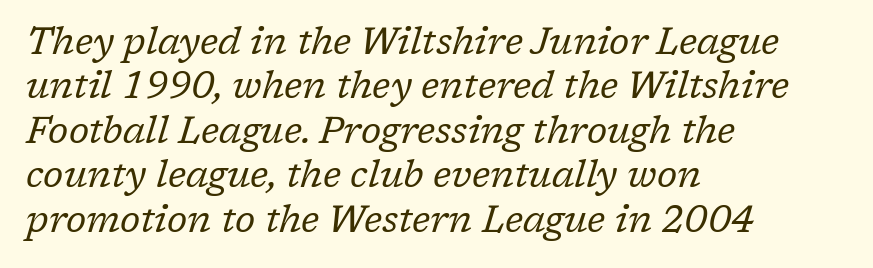
The image shows 37 px regular-weight serif type, italic (leaning right); set left-aligned, line spacing 1.2x, normal letter spacing, not underlined; low stroke contrast and a medium x-height.
